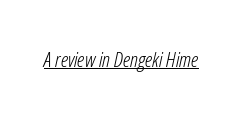
Q: Is the text bold? A: No.
Q: Is the text italic (slanted)? A: Yes, it leans right by about 12 degrees.
Q: Is the text underlined? A: Yes.
Q: Is the spacing between letters normal or unusually wide? A: Normal.
